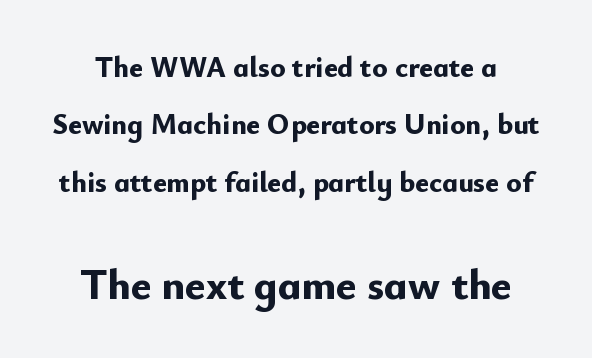
Lines of text with bare space underneath. Observe the ordinary spacing: letters are neighbours, not strangers. Thick stems and heavy bowls — unmistakably bold. Size contrast runs from small at the top to large at the bottom. If you drew a line through each stem, it would be perfectly vertical. One glance says open: line gaps are wider than usual.
